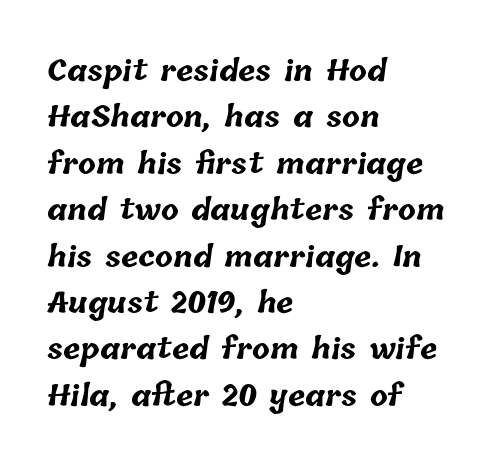
The image shows 29 px bold type; set left-aligned, normal line spacing (1.6x), normal letter spacing, not underlined; low stroke contrast and a medium x-height.
